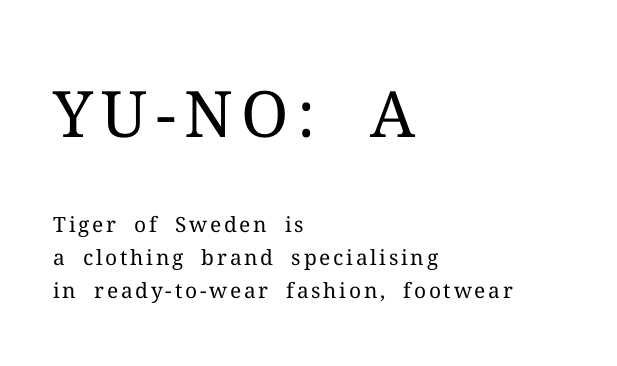
The image shows 64 px regular-weight serif type, upright; set left-aligned, normal line spacing (1.56x), not underlined; the first (top) block is 3.05x larger; medium stroke contrast and a medium x-height.
